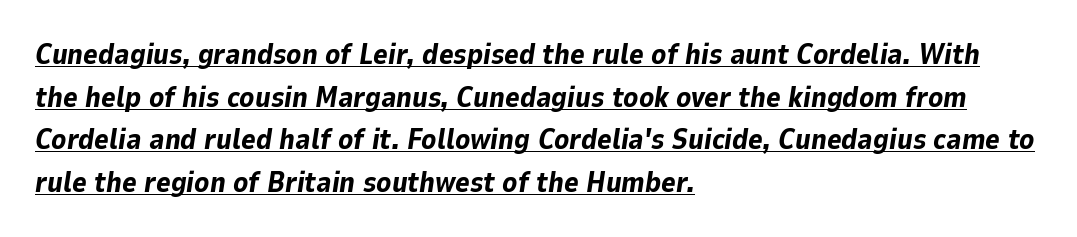
The image shows 28 px bold type, italic (leaning right); set left-aligned, normal line spacing (1.52x), normal letter spacing, underlined; low stroke contrast and a medium x-height.
